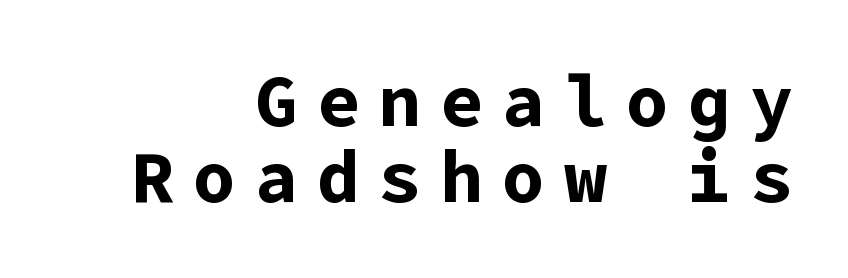
Q: Is the text bold? A: Yes.
Q: Is the text italic (slanted)? A: No, it is upright.
Q: Is the typeface a serif or a sans-serif typeface? A: Sans-serif.
Q: Is the text underlined? A: No.
Q: How is the paragraph aligned? A: Right-aligned.
Q: Is the spacing between letters normal or unusually wide? A: Unusually wide.
Q: Is the spacing between lines tight, normal or loose? A: Tight.
Q: Width (condensed, normal, or wide)? A: Normal.
Q: Stroke contrast? A: Low.
Q: x-height? A: Medium.
